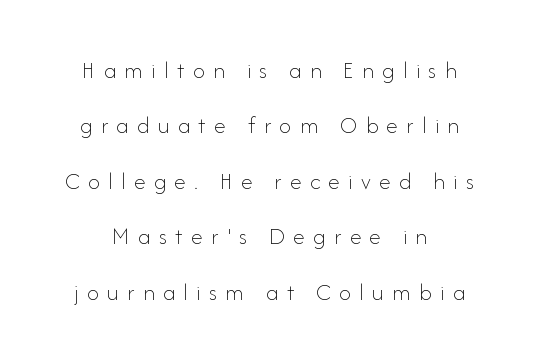
Weight: regular or lighter. Spacing between characters has been opened up far beyond the box default. It's the straight-up-and-down kind of type. Descender tails drop into unmarked territory. This sample trades compactness for vertical openness between lines.
